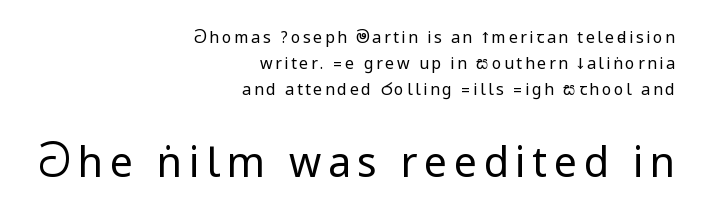
{"serif": "no", "italic": "no", "bold": "no", "weight": "regular", "width": "condensed", "stroke_contrast": "low", "underline": "no", "align": "right", "line_spacing": "normal", "line_spacing_ratio": 1.62, "larger_block": "second", "size_ratio": 2.56, "glyph_px": 41}
